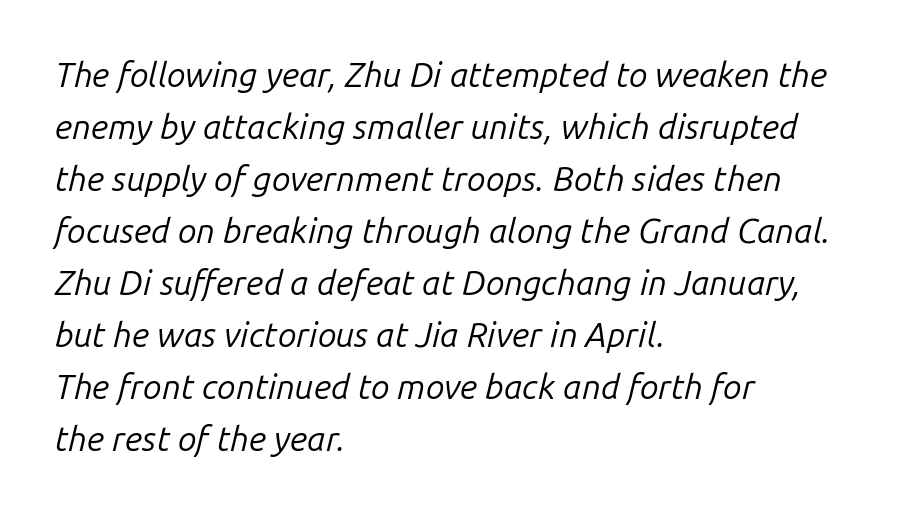
{"italic": "yes", "lean": "right", "slant_degrees": 14, "bold": "no", "weight": "regular", "width": "normal", "stroke_contrast": "low", "x_height": "medium", "monospaced": "no", "underline": "no", "align": "left", "line_spacing": "normal", "line_spacing_ratio": 1.53, "letter_spacing": "normal", "letter_spacing_em": 0.0, "glyph_px": 34}
